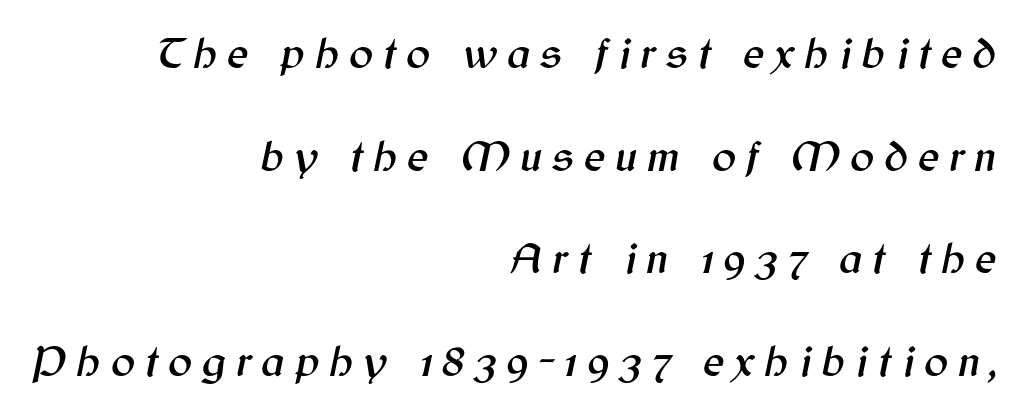
Q: Is the text italic (slanted)? A: Yes, it leans right by about 12 degrees.
Q: Is the text underlined? A: No.
Q: How is the paragraph aligned? A: Right-aligned.
Q: Is the spacing between letters normal or unusually wide? A: Unusually wide.
Q: Is the spacing between lines tight, normal or loose? A: Loose.
Q: Width (condensed, normal, or wide)? A: Normal.
Q: Stroke contrast? A: Medium.
Q: x-height? A: Medium.
Q: Monospaced? A: No.
